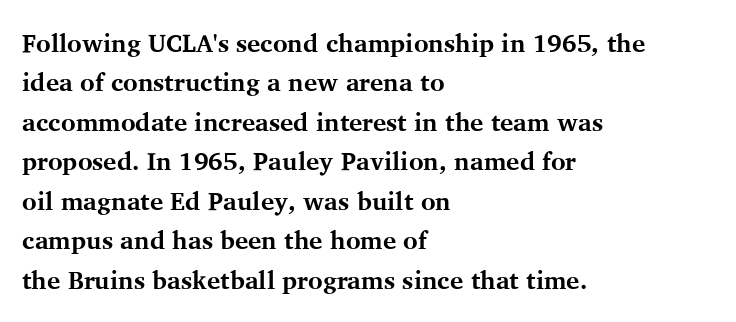
The image shows 25 px bold type, upright; set left-aligned, normal line spacing (1.58x), normal letter spacing, not underlined.
